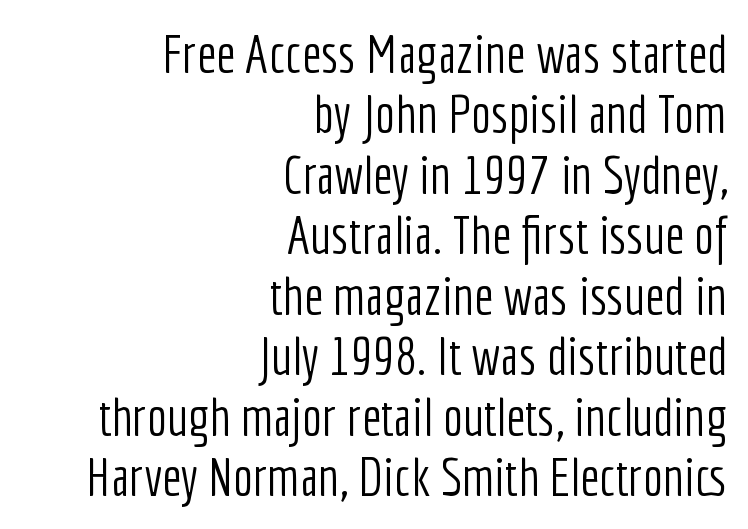
{"serif": "no", "italic": "no", "bold": "no", "weight": "light", "width": "condensed", "stroke_contrast": "low", "x_height": "medium", "monospaced": "no", "underline": "no", "align": "right", "line_spacing": "tight", "line_spacing_ratio": 1.12, "letter_spacing": "normal", "letter_spacing_em": 0.0, "glyph_px": 54}
